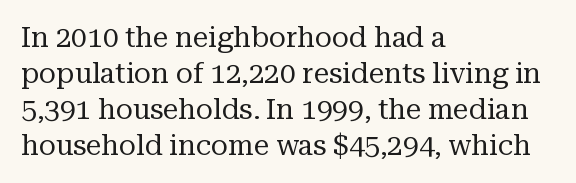
{"serif": "yes", "italic": "no", "bold": "no", "weight": "regular", "width": "normal", "stroke_contrast": "medium", "x_height": "medium", "monospaced": "no", "underline": "no", "align": "left", "line_spacing": "normal", "line_spacing_ratio": 1.28, "letter_spacing": "normal", "letter_spacing_em": 0.0, "glyph_px": 28}
